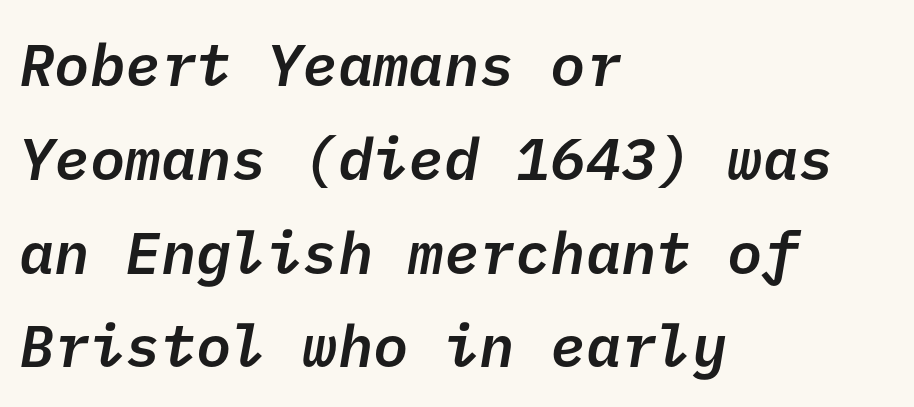
{"serif": "no", "bold": "semi", "weight": "semibold", "width": "normal", "stroke_contrast": "low", "x_height": "medium", "underline": "no", "align": "left", "line_spacing": "normal", "line_spacing_ratio": 1.59, "letter_spacing": "normal", "letter_spacing_em": 0.0, "glyph_px": 59}
